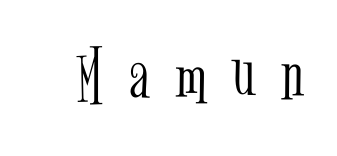
Stroke terminals: seriffed. Looks like regular typesetting: each glyph gets only the width it needs. This sample uses expanded letter spacing, leaving extra air between glyphs. The zone under the glyphs is completely vacant.
